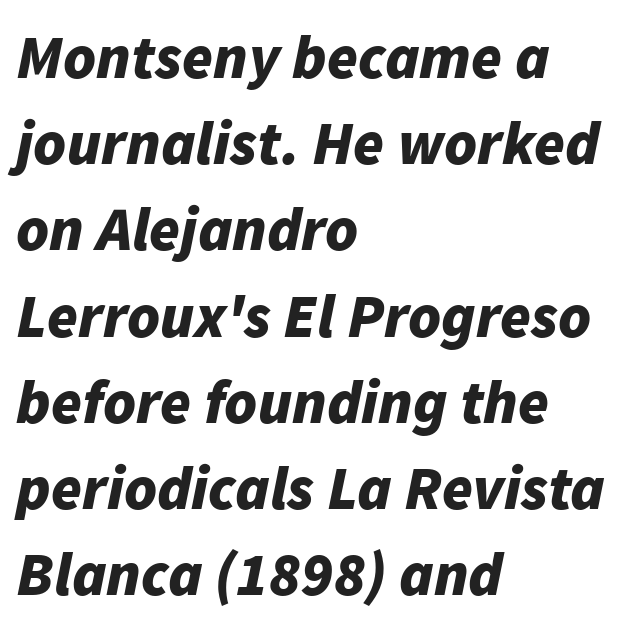
The image shows 62 px bold type, italic (leaning right); set left-aligned, normal line spacing (1.39x), normal letter spacing, not underlined; low stroke contrast and a medium x-height.
